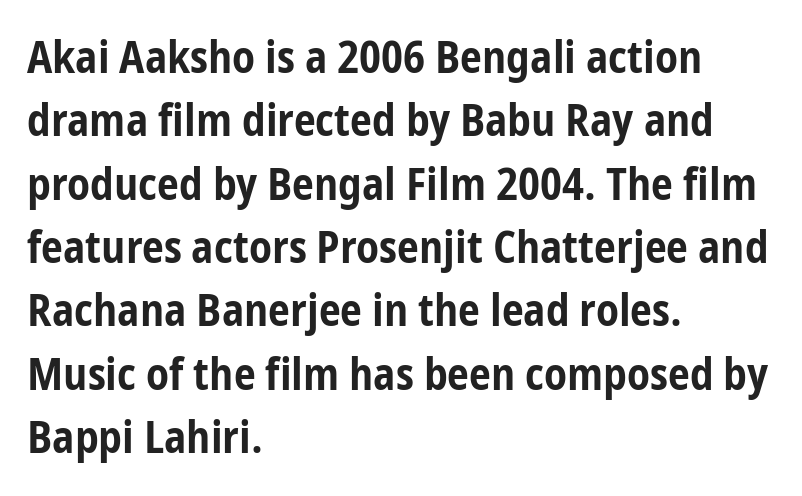
Does the type have serifs? No, each stem ends abruptly. The letters are bold, with thick, heavy strokes. Line beginnings align vertically; line endings do not. Tall strokes in this sample are plumb rather than angled. A typesetter would call this proportional, since set widths differ per character. The zone under the glyphs is completely vacant.
